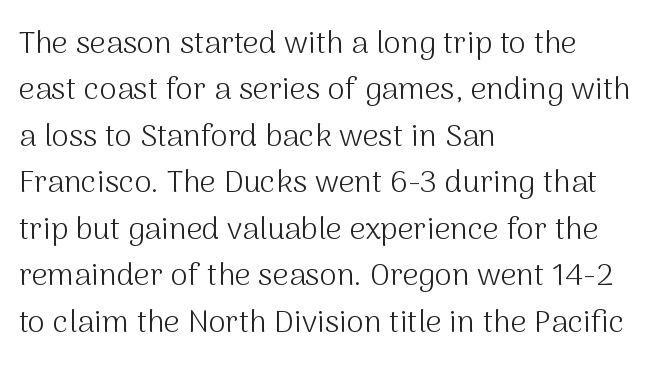
Note the varied advance widths — an 'i' is clearly narrower than an 'm'. Notice how the stems are strictly vertical — no italics here. Weight: in the light-to-regular range. The rendering keeps characters at their native spacing. Typographically, this falls in the sans-serif category. No word sits above an underline.
